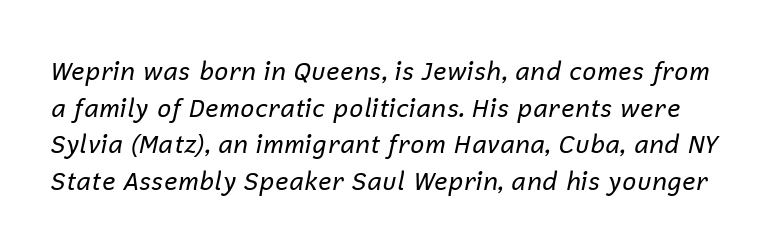
The image shows 25 px text type, italic (leaning right); set normal line spacing (1.47x), normal letter spacing, not underlined.
